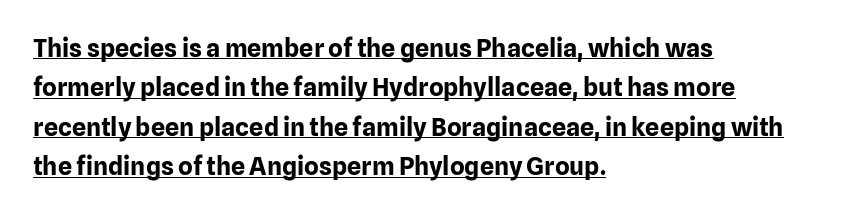
Where is the straight margin? On the left. Does a line run under the words? Yes, clearly. Observe the ordinary spacing: letters are neighbours, not strangers. Notice how thick the strokes are: this is what a full bold looks like. A normal amount of white space separates one row of letters from the next. Ascenders rise straight up at ninety degrees.
